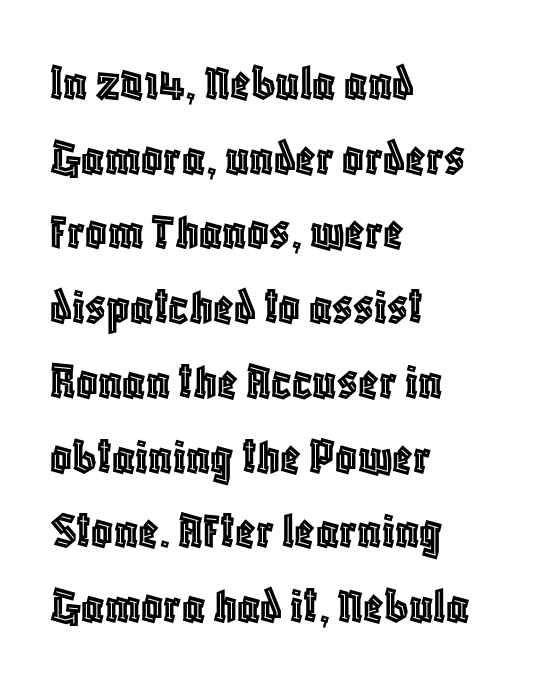
The image shows 53 px condensed type, upright; set left-aligned, normal line spacing (1.41x), normal letter spacing, not underlined; a large x-height.
